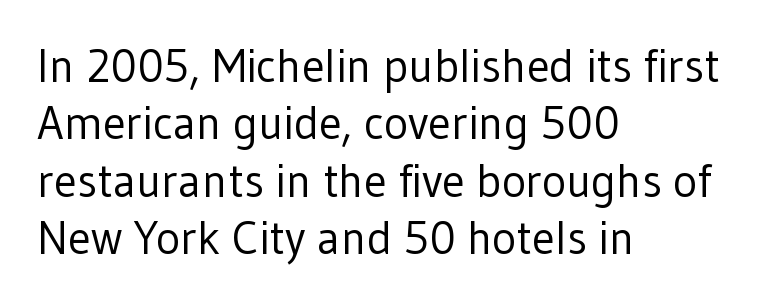
The words here are not underlined. A roman cut, with each character standing at attention. There is no visible air inserted between adjacent glyphs. The type family on display is of the sans-serif kind.
